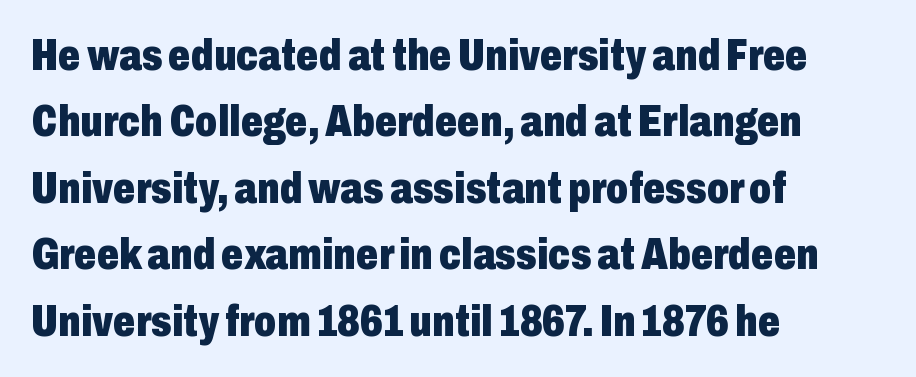
{"serif": "no", "italic": "no", "bold": "yes", "weight": "heavy", "width": "condensed", "stroke_contrast": "low", "x_height": "medium", "monospaced": "no", "underline": "no", "align": "left", "line_spacing": "normal", "line_spacing_ratio": 1.51, "letter_spacing": "normal", "letter_spacing_em": 0.0, "glyph_px": 44}
